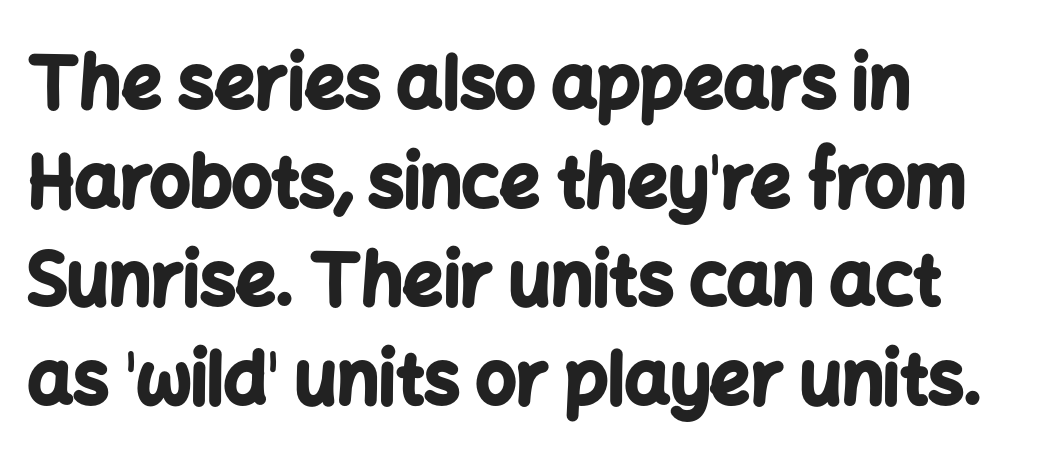
The image shows 71 px bold sans-serif type, upright; set left-aligned, normal line spacing (1.39x), normal letter spacing, not underlined; low stroke contrast and a medium x-height.
